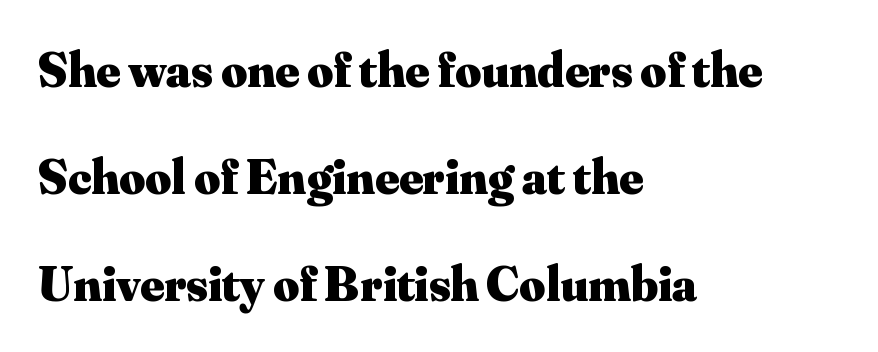
{"serif": "yes", "italic": "no", "bold": "yes", "weight": "heavy", "width": "normal", "stroke_contrast": "medium", "x_height": "small", "monospaced": "no", "underline": "no", "align": "left", "line_spacing": "loose", "line_spacing_ratio": 2.14, "letter_spacing": "normal", "letter_spacing_em": 0.0, "glyph_px": 50}
